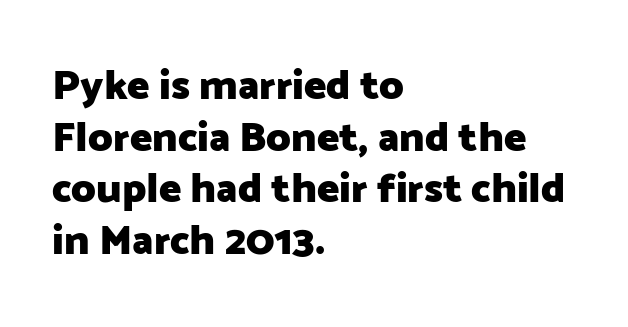
Q: Is the text bold? A: Yes.
Q: Is the text italic (slanted)? A: No, it is upright.
Q: Is the typeface a serif or a sans-serif typeface? A: Sans-serif.
Q: Is the text underlined? A: No.
Q: How is the paragraph aligned? A: Left-aligned.
Q: Is the spacing between letters normal or unusually wide? A: Normal.
Q: Width (condensed, normal, or wide)? A: Normal.
Q: Stroke contrast? A: Low.
Q: x-height? A: Medium.
Q: Monospaced? A: No.
